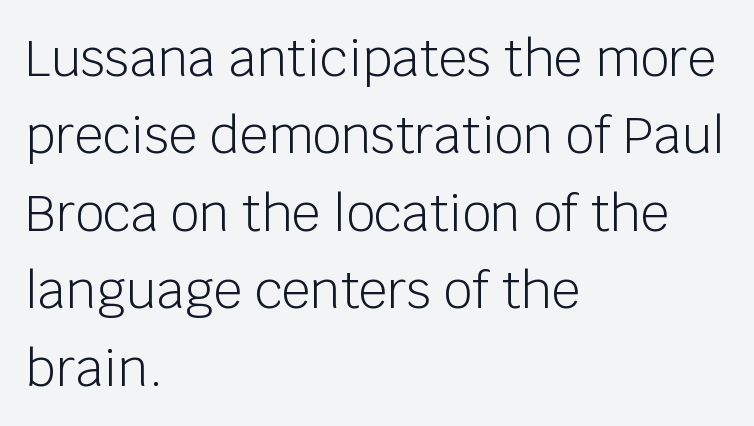
{"serif": "no", "italic": "no", "bold": "no", "weight": "light", "width": "normal", "stroke_contrast": "low", "x_height": "large", "monospaced": "no", "underline": "no", "align": "left", "line_spacing": "normal", "line_spacing_ratio": 1.55, "letter_spacing": "normal", "letter_spacing_em": 0.0, "glyph_px": 50}
